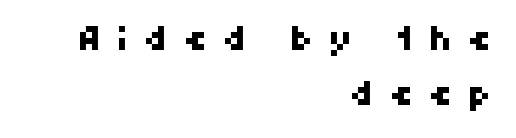
Q: Is the typeface a serif or a sans-serif typeface? A: Sans-serif.
Q: Is the text underlined? A: No.
Q: How is the paragraph aligned? A: Right-aligned.
Q: Is the spacing between letters normal or unusually wide? A: Unusually wide.
Q: Is the spacing between lines tight, normal or loose? A: Normal.
Q: Width (condensed, normal, or wide)? A: Normal.
Q: Stroke contrast? A: High.
Q: x-height? A: Medium.
Q: Monospaced? A: No.
